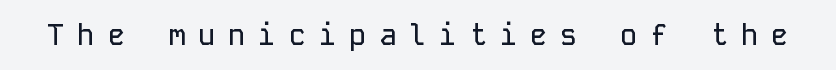
Q: Is the text italic (slanted)? A: No, it is upright.
Q: Is the typeface a serif or a sans-serif typeface? A: Sans-serif.
Q: Is the text underlined? A: No.
Q: Is the spacing between letters normal or unusually wide? A: Unusually wide.
Q: Width (condensed, normal, or wide)? A: Normal.
Q: Stroke contrast? A: Low.
Q: x-height? A: Medium.
Q: Monospaced? A: Yes.
